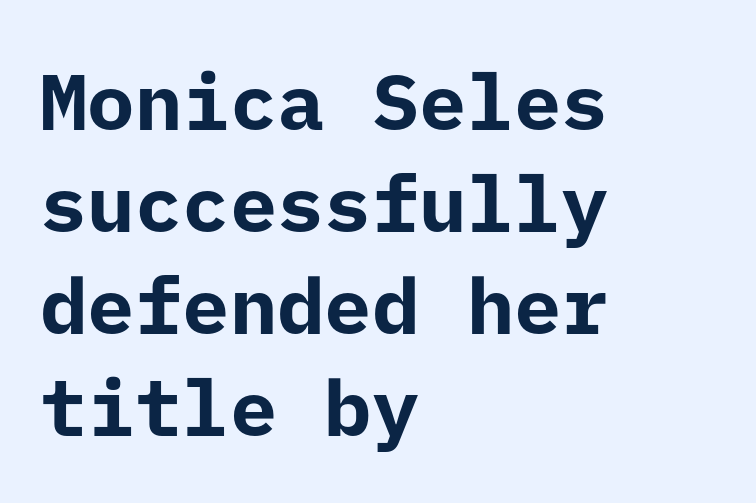
The rendering keeps characters at their native spacing. These lines stack with their left ends in a neat column. The passage shown is emphatically bold. The face used here is a sans, in the tradition of grotesques and geometrics.
